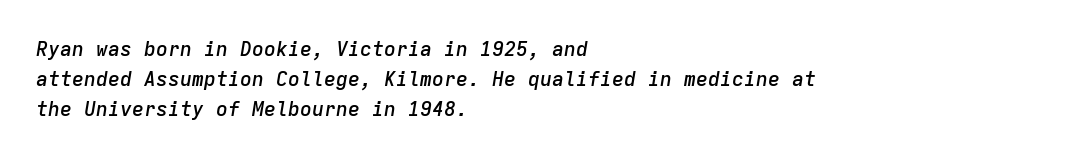
Characters are canted at an angle relative to the baseline's perpendicular. Each word holds together tightly as a unit, with standard inter-letter gaps. Stroke thickness is moderately raised; the sample reads as semibold. Evenly set lines give the paragraph a standard silhouette. The setting favours the left margin, as ordinary paragraphs usually do. Clear beneath every line of the passage.
